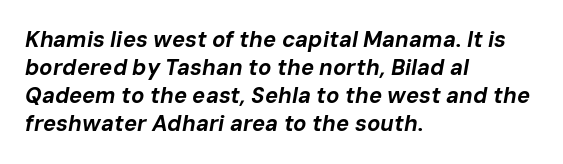
Q: Is the text bold? A: Yes.
Q: Is the text italic (slanted)? A: Yes, it leans right by about 10 degrees.
Q: Is the text underlined? A: No.
Q: How is the paragraph aligned? A: Left-aligned.
Q: Is the spacing between letters normal or unusually wide? A: Normal.
Q: Is the spacing between lines tight, normal or loose? A: Normal.
